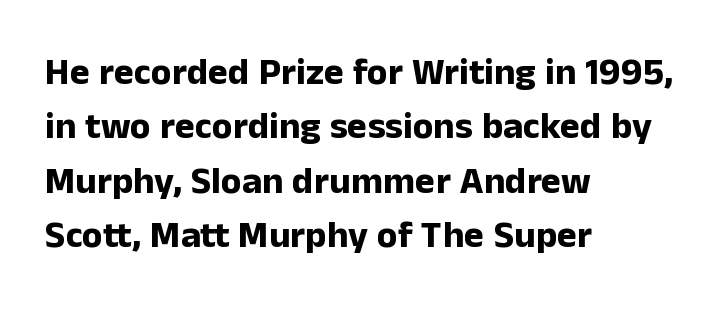
Q: Is the text bold? A: Yes.
Q: Is the text italic (slanted)? A: No, it is upright.
Q: Is the typeface a serif or a sans-serif typeface? A: Sans-serif.
Q: Is the text underlined? A: No.
Q: How is the paragraph aligned? A: Left-aligned.
Q: Is the spacing between letters normal or unusually wide? A: Normal.
Q: Is the spacing between lines tight, normal or loose? A: Normal.
Q: Width (condensed, normal, or wide)? A: Normal.
Q: Stroke contrast? A: Low.
Q: x-height? A: Medium.
Q: Monospaced? A: No.
